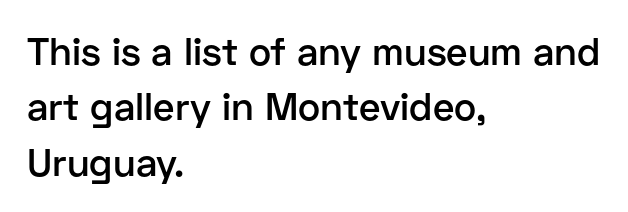
Proportional: the letters do not fall into vertical columns. Moderately thickened strokes mark this as semibold type. Is the block centered? No — it sits flush against the left margin. Vertical strokes here are truly vertical. Check the space under the baseline: it is left empty. Does extra space separate the letters? No, they use regular spacing.
